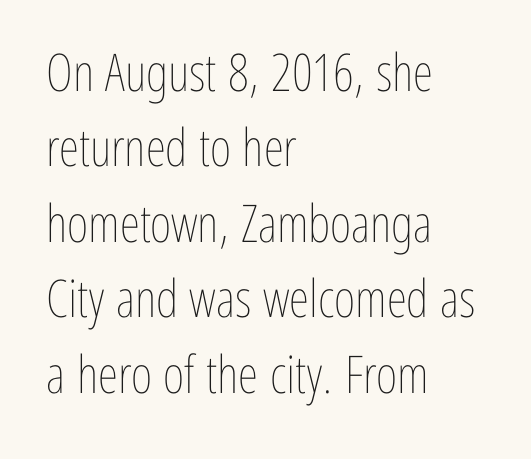
The rendering uses a moderate line-height, typical for paragraphs. The font is comparable to plain body text, perhaps lighter. Each letter keeps its own natural width here, so spacing adapts to shape. No word sits above an underline.
